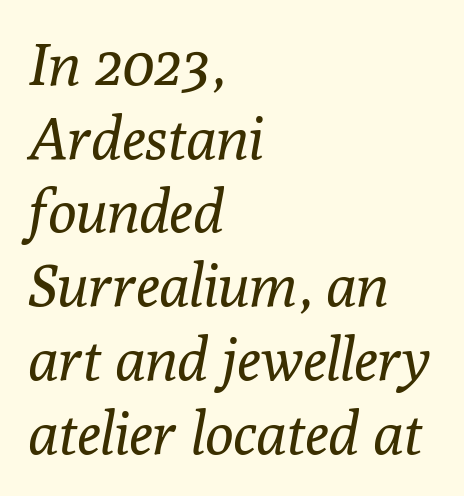
Designer's note — italics engaged. Underline: absent. Does extra space separate the letters? No, they use regular spacing. Leading: standard.
